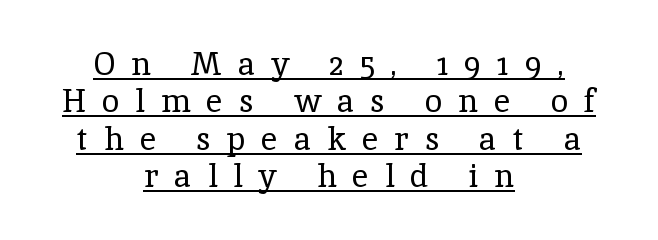
The rendered words wear a rule along their underside. A serif font was chosen for this passage. These glyphs show unthickened strokes, regular width or finer. Notice how the passage keeps no hard edge, just a central spine.
